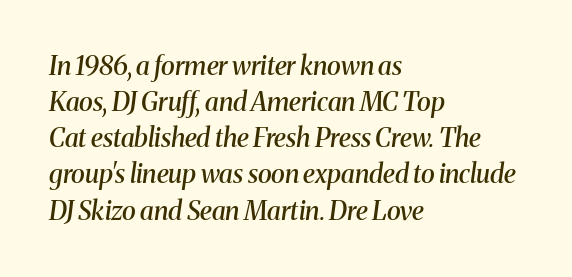
Q: Is the text bold? A: Semi-bold.
Q: Is the text italic (slanted)? A: Yes, it leans right by about 8 degrees.
Q: Is the text underlined? A: No.
Q: How is the paragraph aligned? A: Left-aligned.
Q: Is the spacing between letters normal or unusually wide? A: Normal.
Q: Is the spacing between lines tight, normal or loose? A: Normal.
